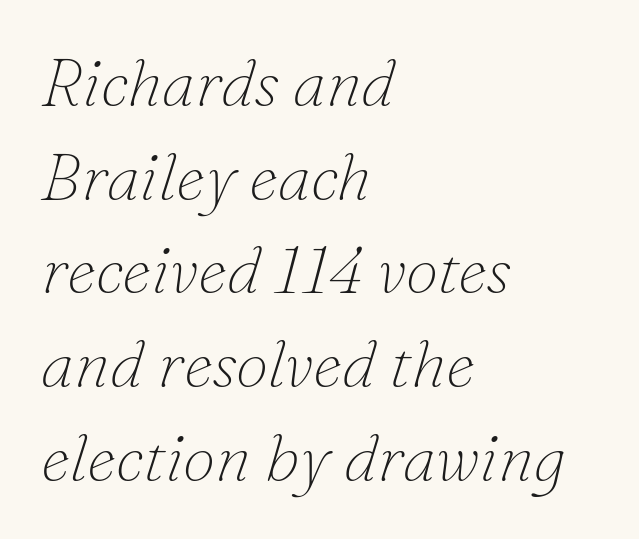
The image shows 66 px thin serif type, italic (leaning right); set left-aligned, normal line spacing (1.42x), normal letter spacing, not underlined; low stroke contrast and a small x-height.
